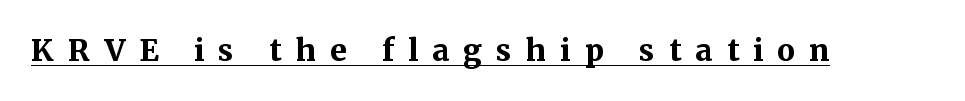
{"serif": "yes", "italic": "no", "bold": "yes", "weight": "bold", "width": "normal", "stroke_contrast": "medium", "x_height": "medium", "monospaced": "no", "underline": "yes", "letter_spacing": "wide", "letter_spacing_em": 0.47, "glyph_px": 30}
